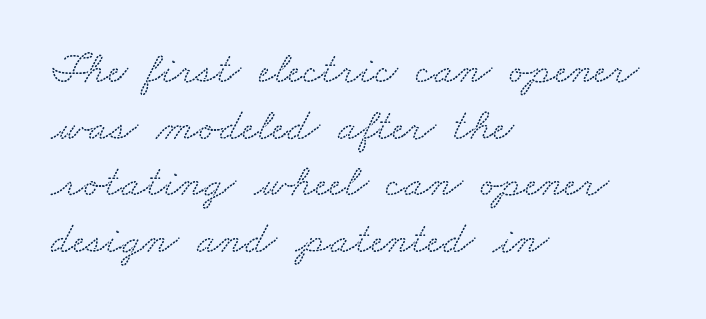
Q: Is the text underlined? A: No.
Q: How is the paragraph aligned? A: Left-aligned.
Q: Is the spacing between letters normal or unusually wide? A: Normal.
Q: Is the spacing between lines tight, normal or loose? A: Normal.
Q: Width (condensed, normal, or wide)? A: Wide.
Q: Stroke contrast? A: Low.
Q: x-height? A: Small.
Q: Monospaced? A: No.
